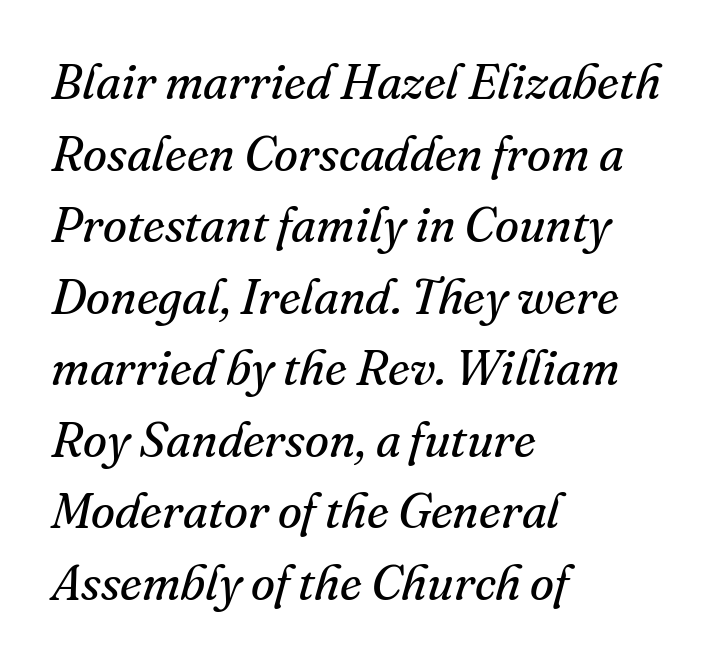
{"serif": "yes", "italic": "yes", "lean": "right", "slant_degrees": 16, "bold": "no", "weight": "regular", "width": "normal", "stroke_contrast": "medium", "x_height": "small", "monospaced": "no", "underline": "no", "align": "left", "line_spacing": "normal", "line_spacing_ratio": 1.46, "letter_spacing": "normal", "letter_spacing_em": 0.0, "glyph_px": 49}
